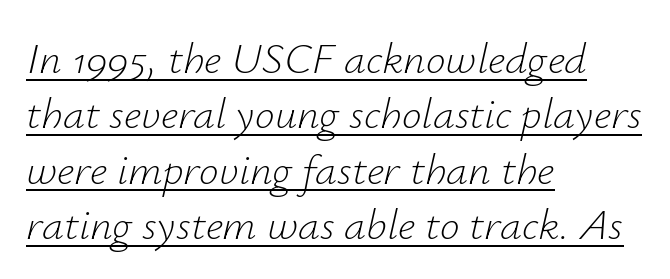
Compared with typical body copy, the letter spacing here is the same. Each letter keeps its own natural width here, so spacing adapts to shape. The typesetter chose a ragged-right arrangement here. Whoever set this chose a conventional vertical rhythm. Observe the lean: these are italic letterforms. Stems here are at most as thick as an everyday book face.
